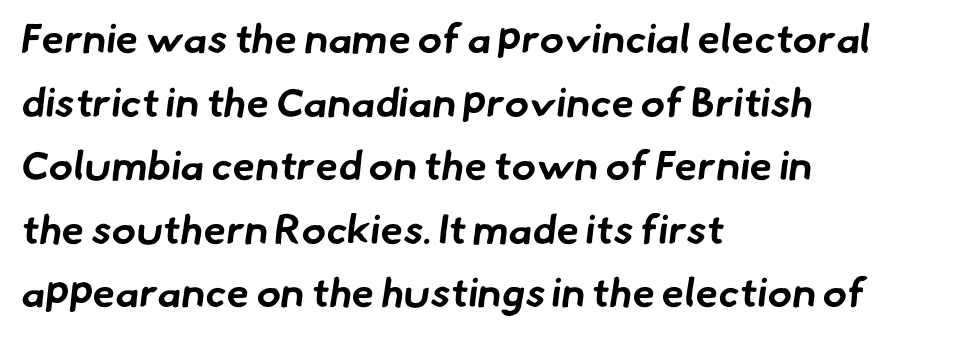
The image shows 41 px bold sans-serif type; set left-aligned, normal line spacing (1.55x), normal letter spacing, not underlined; low stroke contrast and a small x-height.
